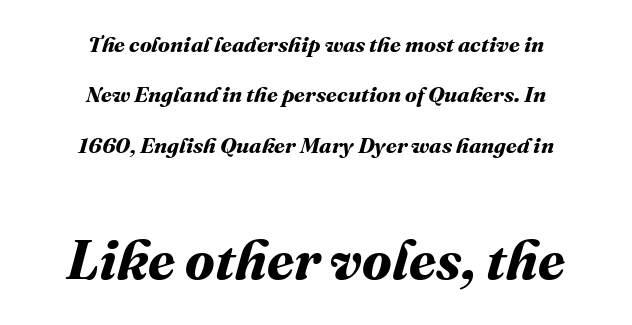
{"bold": "yes", "weight": "bold", "width": "normal", "stroke_contrast": "medium", "x_height": "medium", "monospaced": "no", "underline": "no", "align": "center", "line_spacing": "loose", "line_spacing_ratio": 2.29, "letter_spacing": "normal", "letter_spacing_em": 0.0, "larger_block": "second", "size_ratio": 2.5, "glyph_px": 55}
